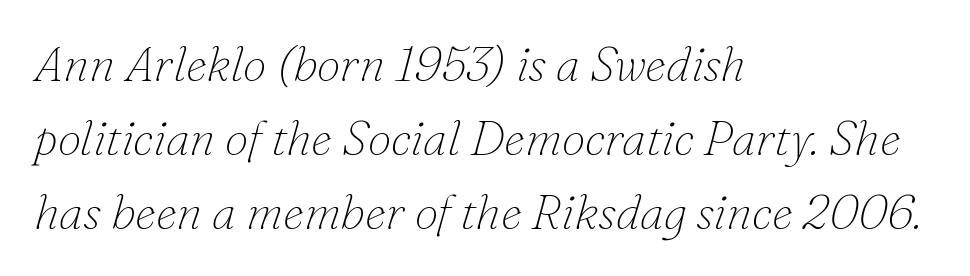
The image shows 48 px thin serif type, italic (leaning right); set left-aligned, normal line spacing (1.54x), normal letter spacing, not underlined; low stroke contrast and a small x-height.
